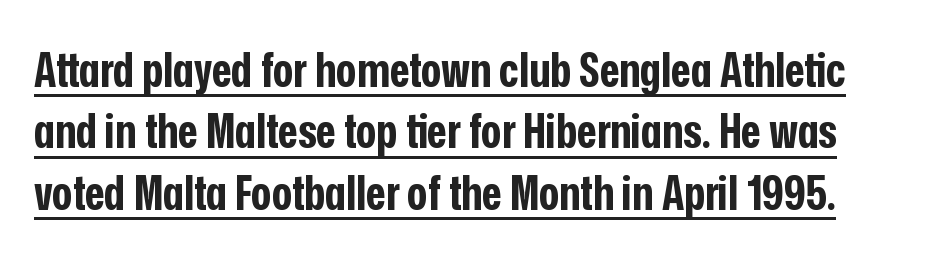
This is sans-serif lettering, the kind often seen on screens and signage. Every stem runs plumb, perpendicular to the baseline. The strokes are fattened all the way to bold. The letters advance in unequal steps, a hallmark of proportional type. Notice how a bar underscores the lettering throughout. Students, note that the glyphs here touch the page at normal intervals.
